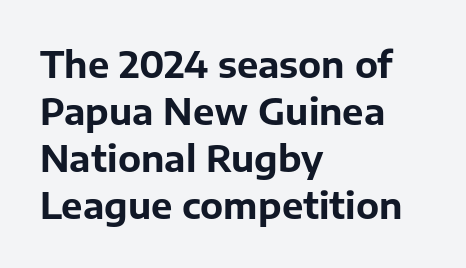
Nope, not italic — everything's standing straight. Interline gaps are of average width in this sample. Spacing between characters is what you'd get straight out of the box. Letters rest on an invisible, unmarked baseline. Typesetter's note: full bold, strokes at maximum text heaviness. Reading down the block, your eye returns to a fixed left position each line.
